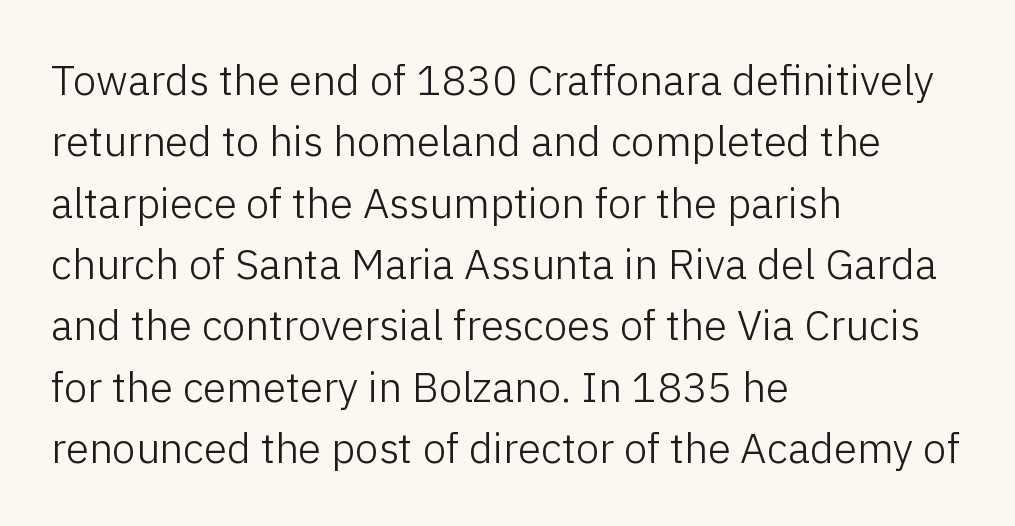
The image shows 42 px light sans-serif type, upright; set left-aligned, normal line spacing (1.46x), normal letter spacing, not underlined; low stroke contrast and a medium x-height.
